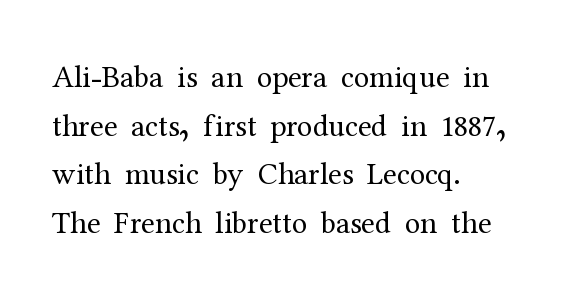
Nobody drew a line under any word here. The strokes carry an ordinary text weight at most. This is serif lettering, the kind often seen in printed books. How would I describe the line gaps? Plain and ordinary.
